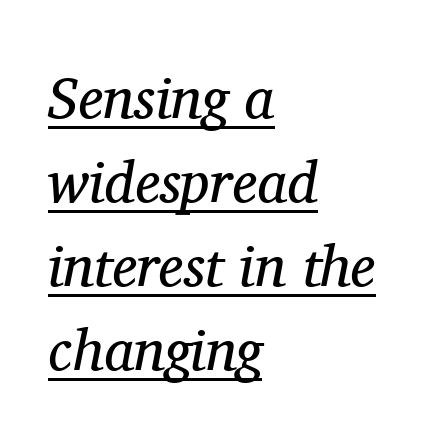
Interline gaps are of average width in this sample. The font family rendered here belongs to the serif group. The typesetting does not lean heavy: it is not bold. Italic? Definitely — the glyphs are oblique. Does the copy run flush right? No — it runs flush left.
